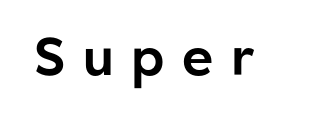
Bare-footed words on every line. A sans-serif font was chosen for this passage. Looks like regular typesetting: each glyph gets only the width it needs. When letters stand straight like this, we call the style roman or upright. Spacing between characters has been opened up far beyond the box default.
